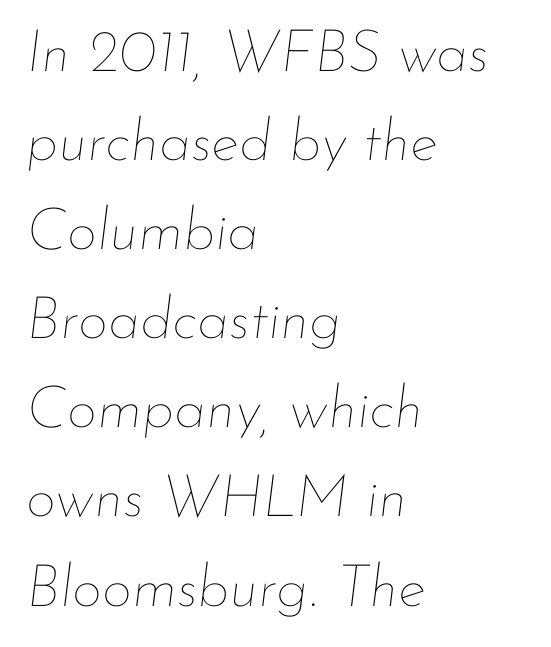
The image shows 59 px thin type, italic (leaning right); set left-aligned, normal line spacing (1.51x), normal letter spacing, not underlined; low stroke contrast and a small x-height.
